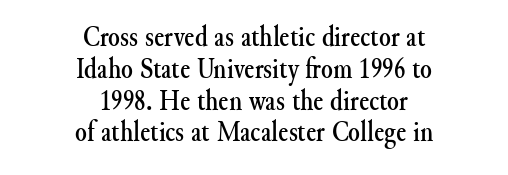
The type sits square on the baseline with zero lean. Quick note: underline off. Which margin do the lines hug? Neither — every line sits in the middle. The passage shown is typeset with a serif family.
